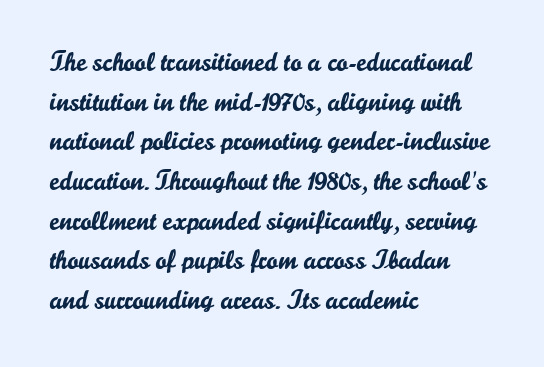
{"underline": "no", "align": "left", "line_spacing": "normal", "line_spacing_ratio": 1.47, "letter_spacing": "normal", "letter_spacing_em": 0.0, "glyph_px": 27}
